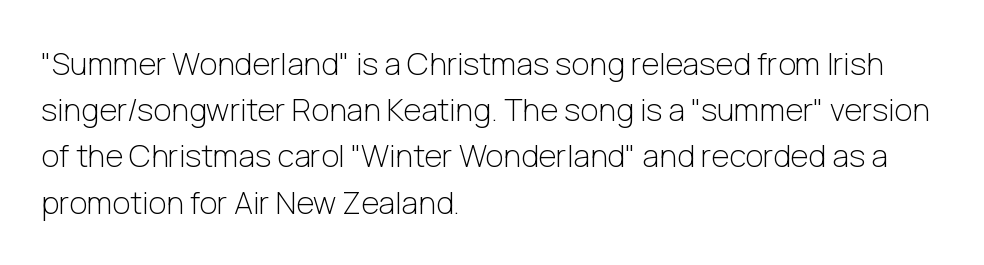
The image shows 31 px light sans-serif type, upright; set left-aligned, normal line spacing (1.49x), normal letter spacing, not underlined; low stroke contrast and a medium x-height.
